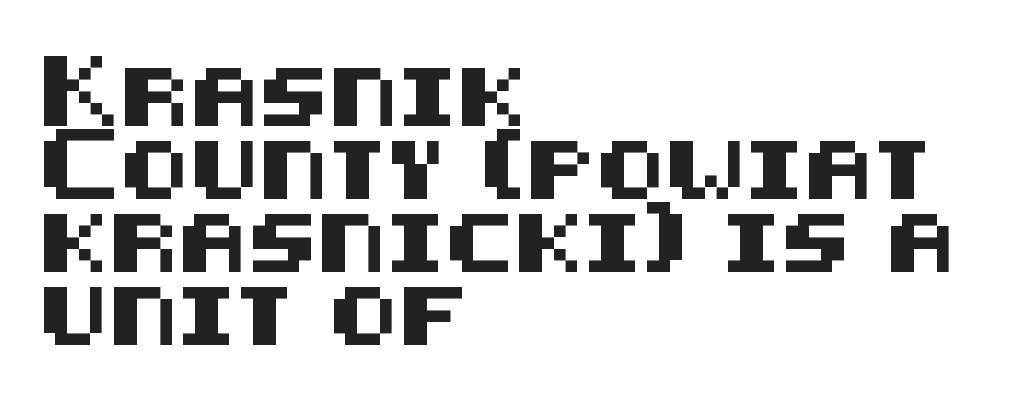
The ragged edge is on the right, which tells us the setting is flush left. Notice how descenders clear the ascenders below comfortably — that's standard leading. Decoration check: the copy has no underline. The axis of the letterforms is exactly vertical. These lines are composed in type without serifs. Each word holds together tightly as a unit, with standard inter-letter gaps.
